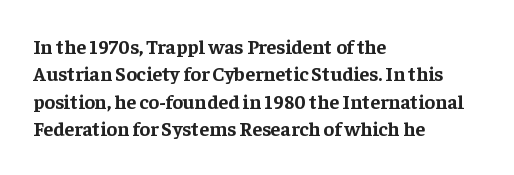
{"italic": "no", "bold": "yes", "underline": "no", "align": "left", "line_spacing": "normal", "line_spacing_ratio": 1.37, "letter_spacing": "normal", "letter_spacing_em": 0.0, "glyph_px": 20}
